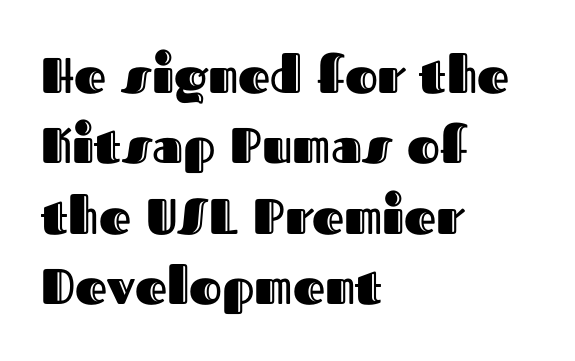
Check under the words: just untouched page. The letters advance in unequal steps, a hallmark of proportional type. The ragged edge is on the right, which tells us the setting is flush left. Compared with typical body copy, the letter spacing here is the same.
